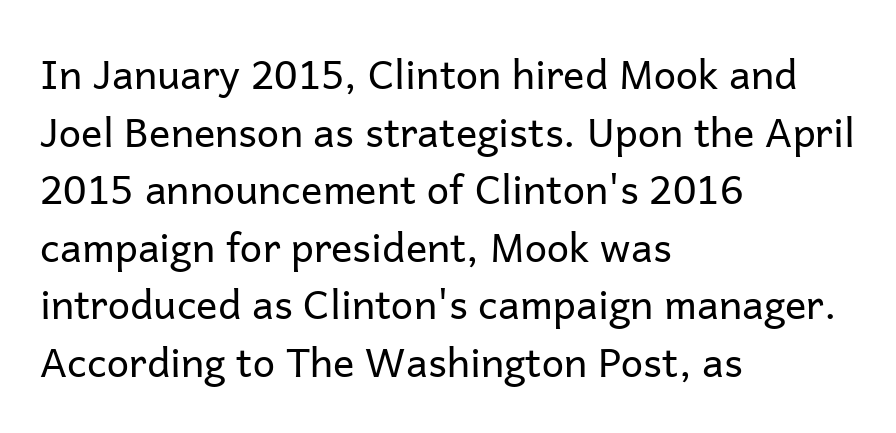
Q: Is the text bold? A: No.
Q: Is the text italic (slanted)? A: No, it is upright.
Q: Is the typeface a serif or a sans-serif typeface? A: Sans-serif.
Q: Is the text underlined? A: No.
Q: How is the paragraph aligned? A: Left-aligned.
Q: Is the spacing between letters normal or unusually wide? A: Normal.
Q: Is the spacing between lines tight, normal or loose? A: Normal.
Q: Width (condensed, normal, or wide)? A: Normal.
Q: Stroke contrast? A: Low.
Q: x-height? A: Medium.
Q: Monospaced? A: No.
